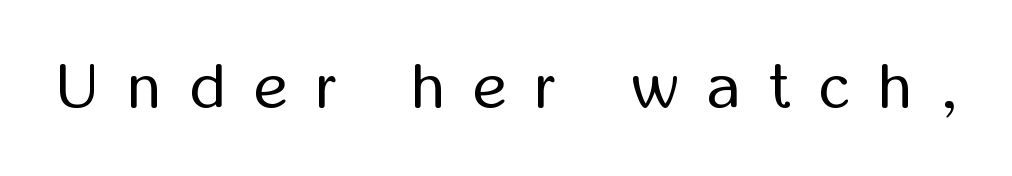
Q: Is the text bold? A: No.
Q: Is the text italic (slanted)? A: No, it is upright.
Q: Is the typeface a serif or a sans-serif typeface? A: Sans-serif.
Q: Is the text underlined? A: No.
Q: Is the spacing between letters normal or unusually wide? A: Unusually wide.
Q: Width (condensed, normal, or wide)? A: Condensed.
Q: Stroke contrast? A: Low.
Q: x-height? A: Medium.
Q: Monospaced? A: No.
